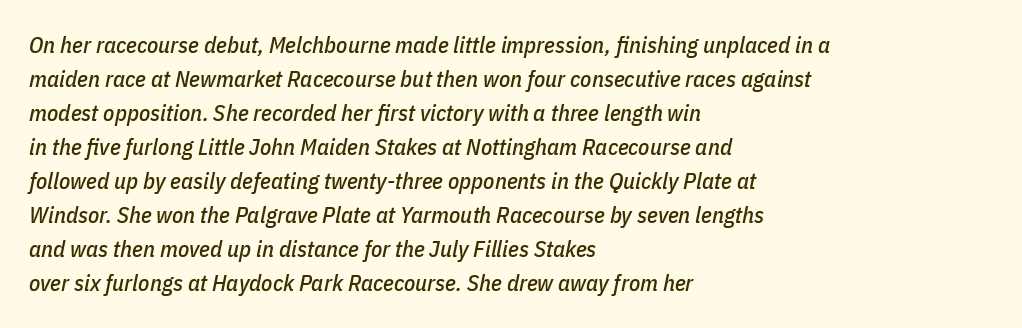
Q: Is the text italic (slanted)? A: Yes, it leans right by about 11 degrees.
Q: Is the text underlined? A: No.
Q: How is the paragraph aligned? A: Left-aligned.
Q: Is the spacing between letters normal or unusually wide? A: Normal.
Q: Is the spacing between lines tight, normal or loose? A: Normal.
